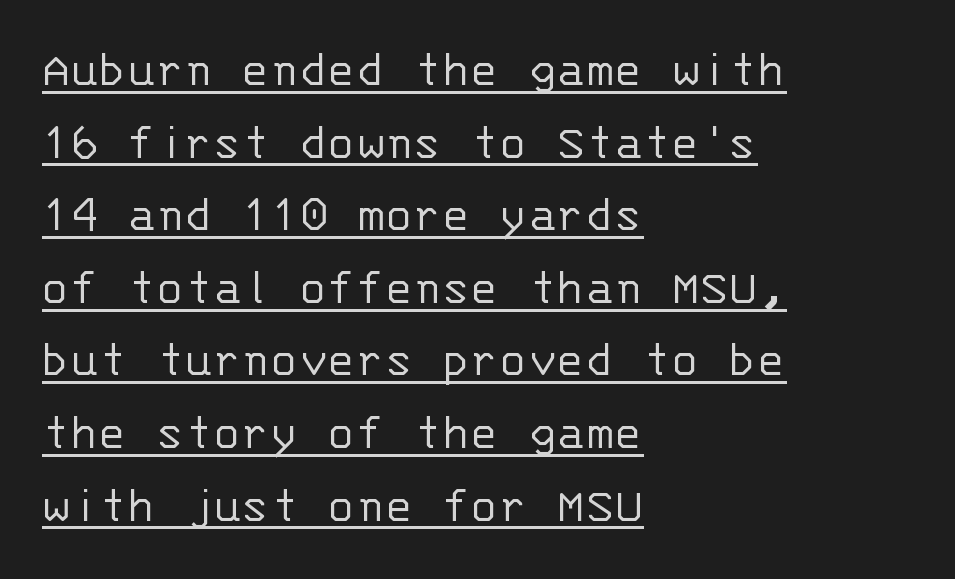
{"serif": "no", "italic": "no", "bold": "no", "weight": "light", "width": "normal", "stroke_contrast": "low", "x_height": "large", "monospaced": "yes", "underline": "yes", "align": "left", "line_spacing": "normal", "line_spacing_ratio": 1.37, "letter_spacing": "normal", "letter_spacing_em": 0.0, "glyph_px": 53}
